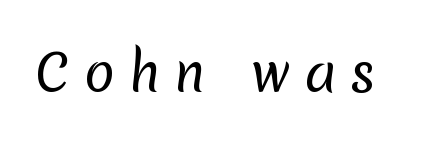
The space directly below the letters is spotless. The weight would be labelled regular, book, light, or lighter still. What kind of face is this? One without serifs — a sans. There is plenty of visible air inserted between adjacent glyphs. Looks like regular typesetting: each glyph gets only the width it needs.
